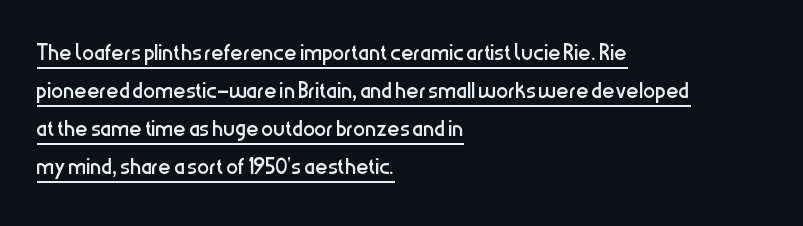
{"serif": "no", "italic": "no", "bold": "no", "weight": "regular", "width": "condensed", "stroke_contrast": "low", "x_height": "medium", "monospaced": "no", "underline": "yes", "align": "left", "line_spacing": "normal", "line_spacing_ratio": 1.27, "letter_spacing": "normal", "letter_spacing_em": 0.0, "glyph_px": 30}
